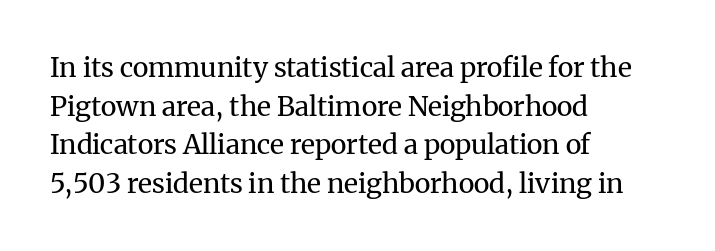
Stroke thickness stays within the range of a standard reading face or lighter. Notice how descenders clear the ascenders below comfortably — that's standard leading. There is no visible air inserted between adjacent glyphs. Casual observation: everything's shoved over to the left. The specimen omits any rule beneath the text block's lines. The letters stand straight up with perfectly vertical stems.
